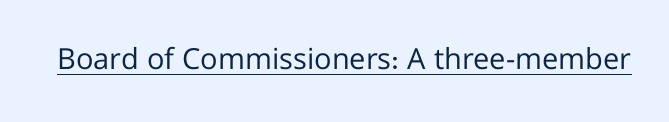
{"serif": "no", "italic": "no", "bold": "no", "weight": "regular", "width": "normal", "stroke_contrast": "low", "x_height": "medium", "monospaced": "no", "underline": "yes", "letter_spacing": "normal", "letter_spacing_em": 0.0, "glyph_px": 29}
